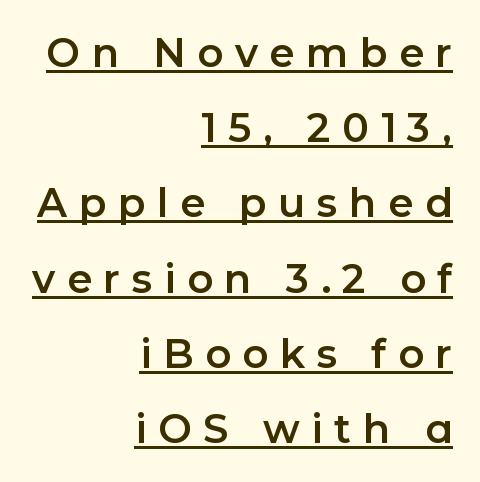
{"serif": "no", "italic": "no", "width": "normal", "stroke_contrast": "low", "x_height": "medium", "monospaced": "no", "underline": "yes", "align": "right", "line_spacing_ratio": 1.88, "letter_spacing": "wide", "letter_spacing_em": 0.29, "glyph_px": 40}
